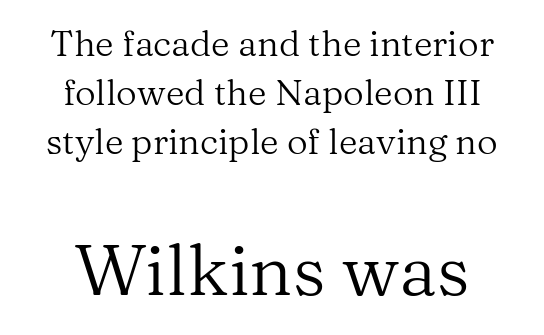
Scale increases going downward across the two blocks. The text block is weighted toward neither margin, spreading evenly from the middle. One glance says typical: line gaps are just what's usual. Honestly, the letter spacing is just normal — you wouldn't notice it.
